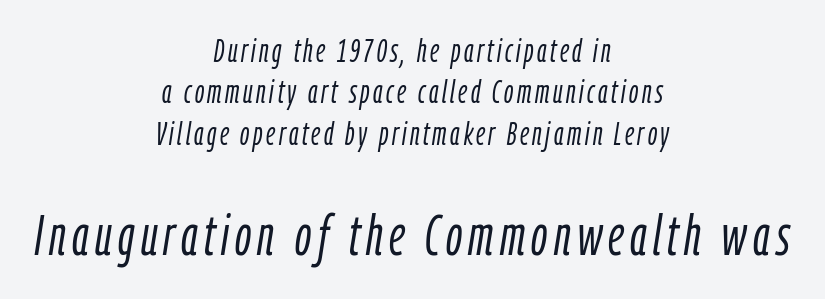
Characters are canted at an angle relative to the baseline's perpendicular. The vertical gap from one line to the next is medium. A clean baseline with only descenders dipping below it. Note: smaller setting up top, larger setting below. Do the characters align in a grid? No, the font is proportional. The strokes carry an ordinary text weight at most.
